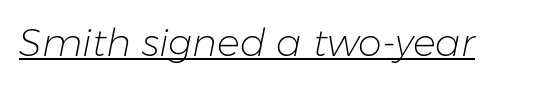
Q: Is the text bold? A: No.
Q: Is the text italic (slanted)? A: Yes, it leans right by about 11 degrees.
Q: Is the text underlined? A: Yes.
Q: Is the spacing between letters normal or unusually wide? A: Normal.
Q: Width (condensed, normal, or wide)? A: Normal.
Q: Stroke contrast? A: Low.
Q: x-height? A: Medium.
Q: Monospaced? A: No.
